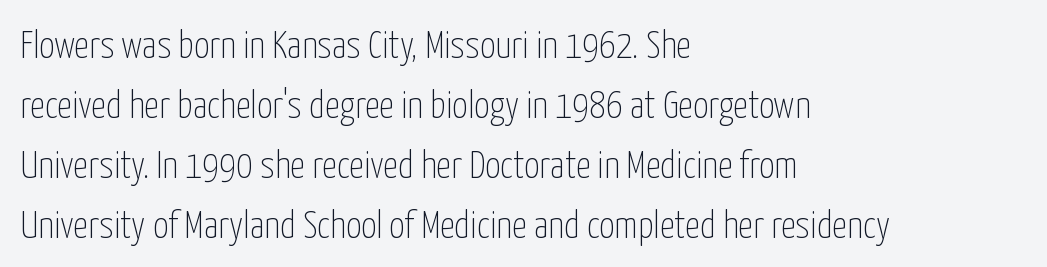
Q: Is the text bold? A: No.
Q: Is the text italic (slanted)? A: No, it is upright.
Q: Is the typeface a serif or a sans-serif typeface? A: Sans-serif.
Q: Is the text underlined? A: No.
Q: How is the paragraph aligned? A: Left-aligned.
Q: Is the spacing between letters normal or unusually wide? A: Normal.
Q: Is the spacing between lines tight, normal or loose? A: Normal.
Q: Width (condensed, normal, or wide)? A: Condensed.
Q: Stroke contrast? A: Low.
Q: x-height? A: Medium.
Q: Monospaced? A: No.
